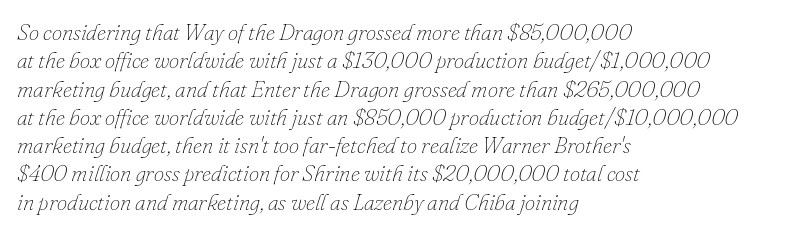
{"italic": "yes", "lean": "right", "slant_degrees": 16, "bold": "no", "underline": "no", "align": "left", "line_spacing_ratio": 1.23, "letter_spacing": "normal", "letter_spacing_em": 0.0, "glyph_px": 23}
